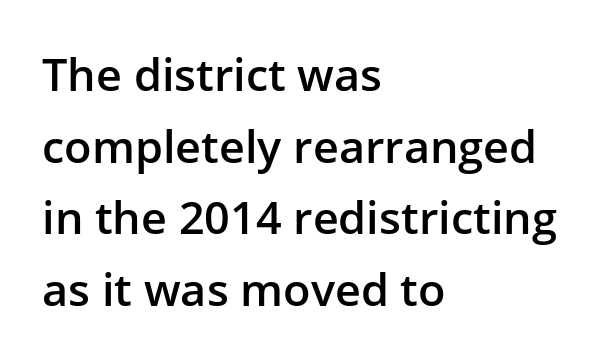
{"serif": "no", "italic": "no", "bold": "semi", "weight": "semibold", "width": "normal", "stroke_contrast": "low", "x_height": "medium", "monospaced": "no", "underline": "no", "align": "left", "line_spacing": "normal", "line_spacing_ratio": 1.59, "letter_spacing": "normal", "letter_spacing_em": 0.0, "glyph_px": 45}
